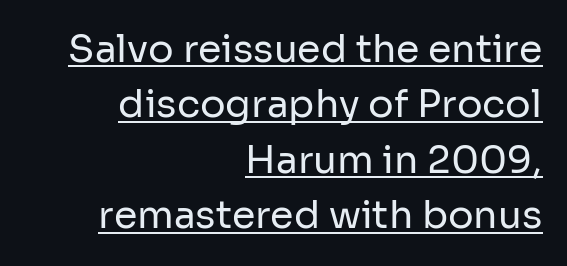
{"serif": "no", "italic": "no", "bold": "no", "weight": "regular", "width": "normal", "stroke_contrast": "low", "x_height": "medium", "monospaced": "no", "underline": "yes", "align": "right", "line_spacing": "normal", "line_spacing_ratio": 1.46, "letter_spacing": "normal", "letter_spacing_em": 0.0, "glyph_px": 38}
